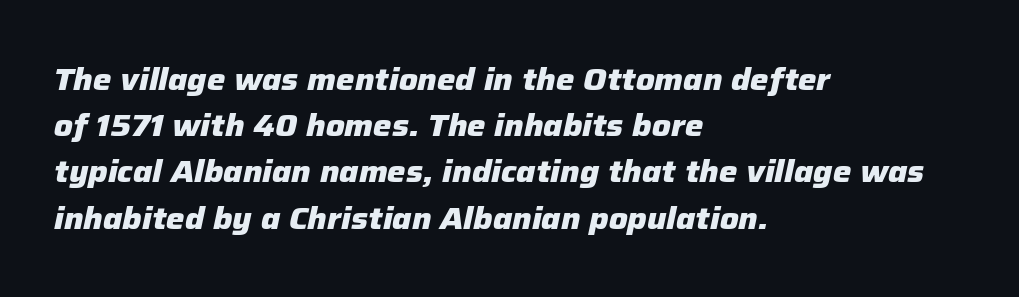
The image shows 31 px heavy type, italic (leaning right); set left-aligned, normal line spacing (1.49x), normal letter spacing, not underlined; low stroke contrast and a medium x-height.
